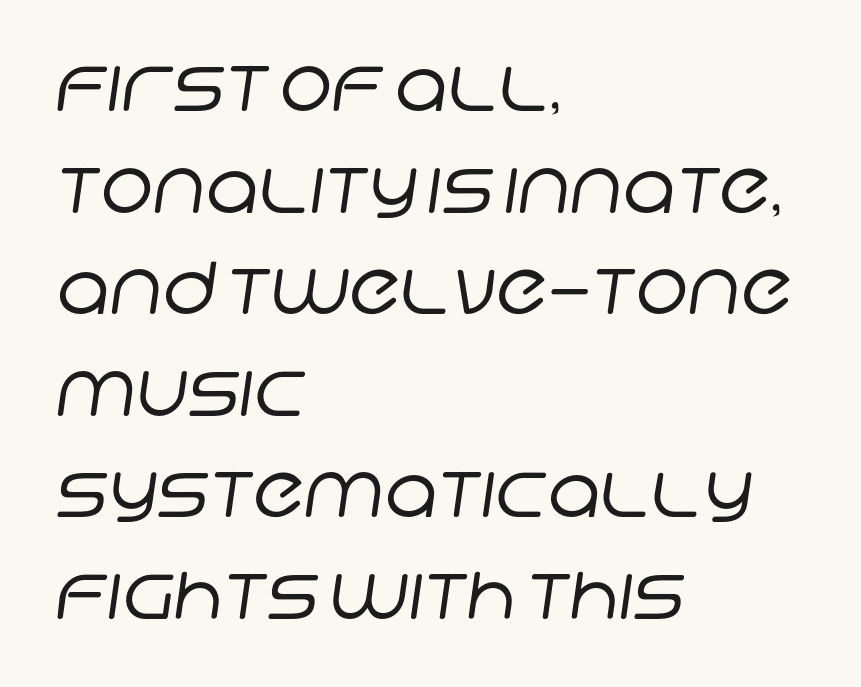
Is there much room between lines? A standard amount, neither cramped nor airy. To sum up the face: it is a sans, with no serifs. Words float on clear page, feet unadorned. The typesetter chose a ragged-right arrangement here. Spacing verdict: proportional, widths tailored to each character.
